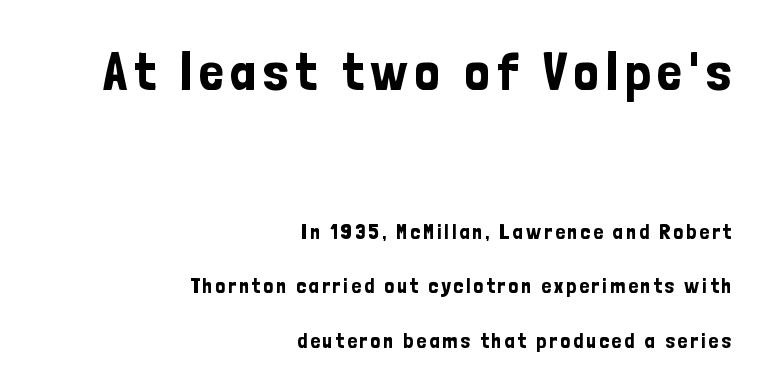
The image shows 55 px condensed sans-serif type, upright; set right-aligned, loose line spacing (2.47x), not underlined; the first (top) block is 2.5x larger; low stroke contrast and a medium x-height.
